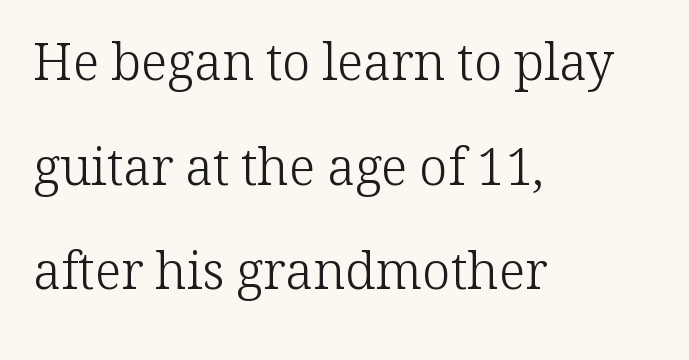
{"serif": "yes", "italic": "no", "bold": "no", "weight": "light", "width": "normal", "stroke_contrast": "low", "x_height": "medium", "monospaced": "no", "underline": "no", "align": "left", "line_spacing": "loose", "line_spacing_ratio": 2.05, "letter_spacing": "normal", "letter_spacing_em": 0.0, "glyph_px": 51}
